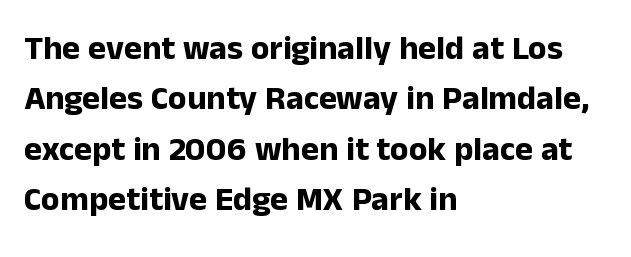
The image shows 34 px bold sans-serif type, upright; set left-aligned, normal line spacing (1.48x), normal letter spacing, not underlined; low stroke contrast and a medium x-height.
